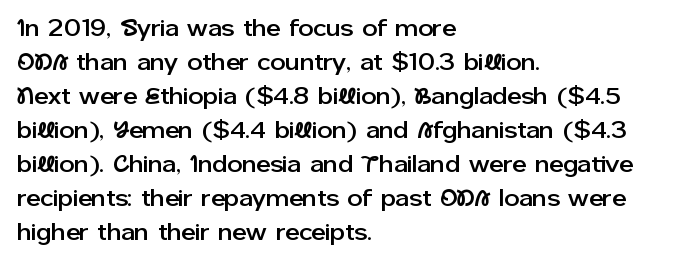
The image shows 24 px text type, upright; set left-aligned, normal line spacing (1.42x), normal letter spacing, not underlined.
